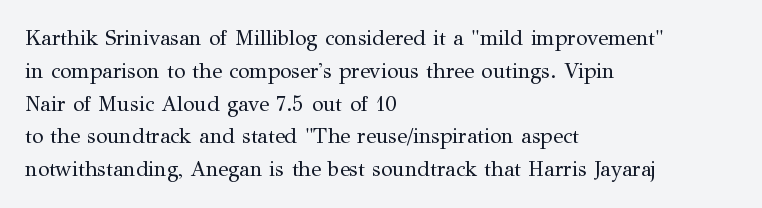
Q: Is the text bold? A: No.
Q: Is the text italic (slanted)? A: No, it is upright.
Q: Is the text underlined? A: No.
Q: How is the paragraph aligned? A: Left-aligned.
Q: Is the spacing between letters normal or unusually wide? A: Normal.
Q: Is the spacing between lines tight, normal or loose? A: Normal.
